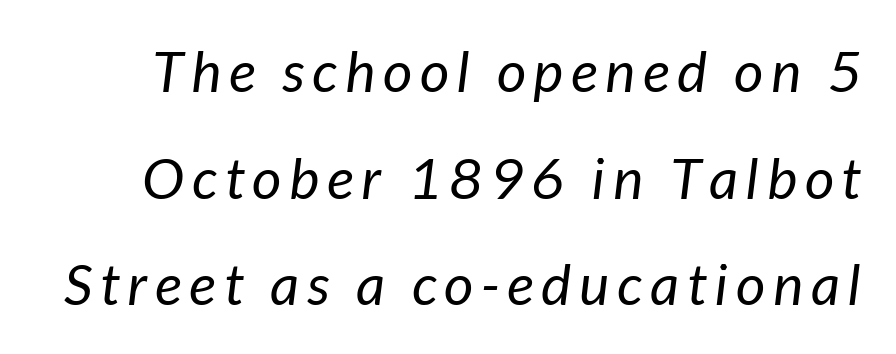
{"italic": "yes", "lean": "right", "slant_degrees": 7, "bold": "no", "weight": "regular", "width": "normal", "stroke_contrast": "low", "x_height": "medium", "monospaced": "no", "underline": "no", "line_spacing_ratio": 1.87, "glyph_px": 57}
